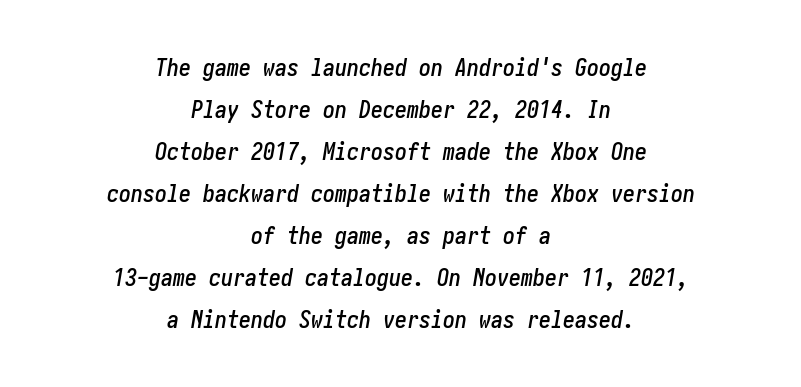
The image shows 24 px text type, italic (leaning right); set centered, line spacing 1.75x, normal letter spacing, not underlined.
